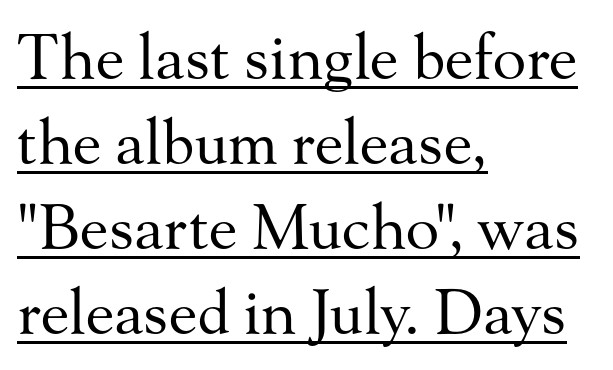
The image shows 62 px regular-weight serif type, upright; set left-aligned, normal line spacing (1.37x), normal letter spacing, underlined; medium stroke contrast and a small x-height.
